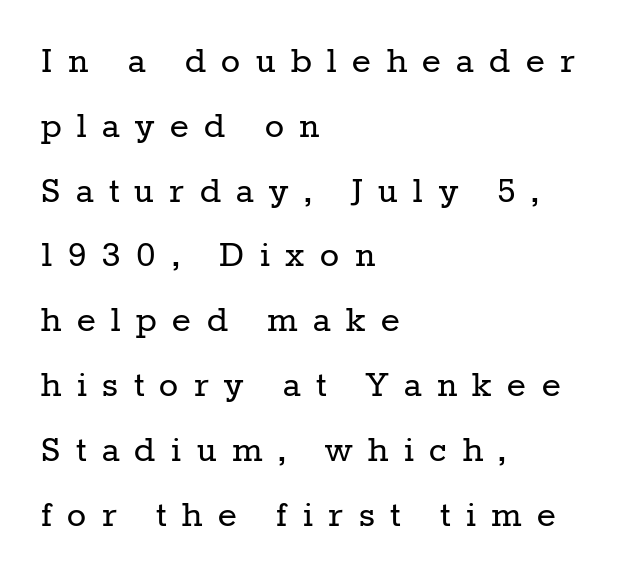
Varying glyph widths throughout — classic text-font behaviour. The letterforms stand isolated, each surrounded by extra space. Normally led — the rows are evenly, conventionally spaced. All the whitespace from short lines collects on the right. The type sits square on the baseline with zero lean.
